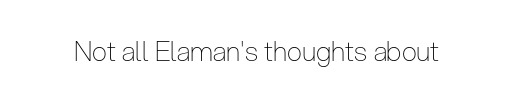
Q: Is the text bold? A: No.
Q: Is the text italic (slanted)? A: No, it is upright.
Q: Is the text underlined? A: No.
Q: Is the spacing between letters normal or unusually wide? A: Normal.
